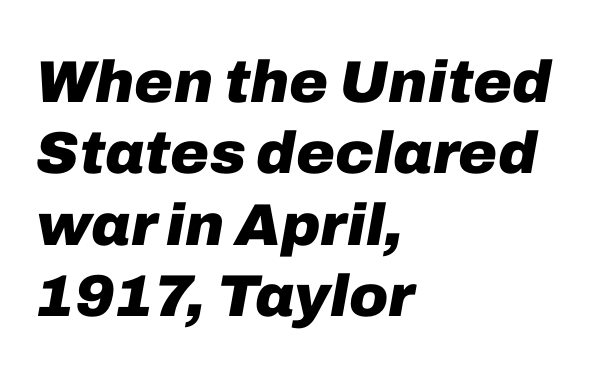
Caption: standard tracking, unaltered. The passage is arranged the way most books set body copy — flush left. Style check: oblique. Each letter keeps its own natural width here, so spacing adapts to shape. Bare-footed words on every line. Chunky letters — that's bold for sure.
